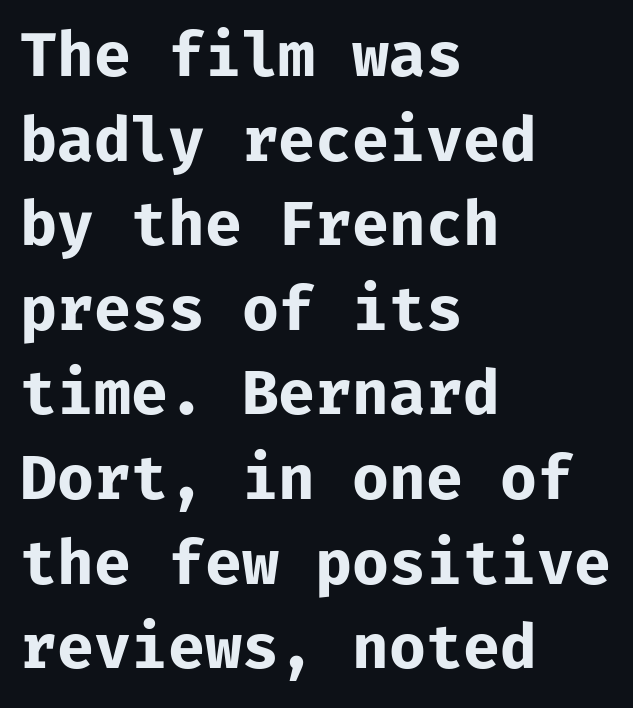
Q: Is the text bold? A: Yes.
Q: Is the text italic (slanted)? A: No, it is upright.
Q: Is the typeface a serif or a sans-serif typeface? A: Sans-serif.
Q: Is the text underlined? A: No.
Q: How is the paragraph aligned? A: Left-aligned.
Q: Is the spacing between letters normal or unusually wide? A: Normal.
Q: Is the spacing between lines tight, normal or loose? A: Normal.
Q: Width (condensed, normal, or wide)? A: Normal.
Q: Stroke contrast? A: Low.
Q: x-height? A: Medium.
Q: Monospaced? A: Yes.
